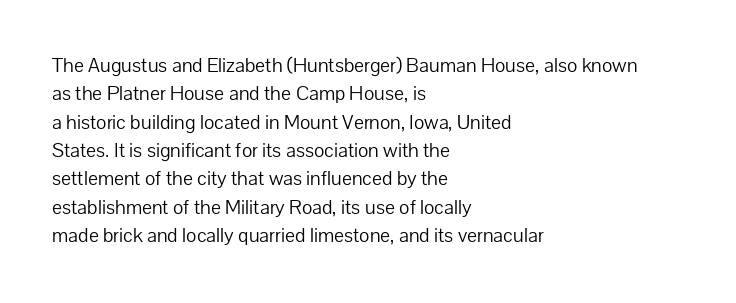
Evenly set lines give the paragraph a standard silhouette. Students, note that the glyphs here touch the page at normal intervals. In terms of posture, this sample is upright. Typeset ragged right — the left edge is the straight one.
